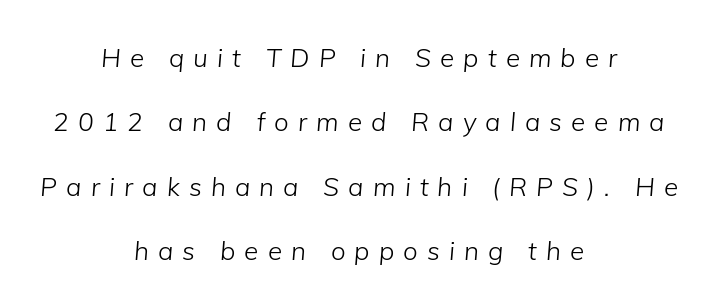
Which margin do the lines hug? Neither — every line sits in the middle. Descenders are the only things crossing below the line. Baseline-to-baseline distance is far greater than the letter height. The letterforms stand isolated, each surrounded by extra space.
